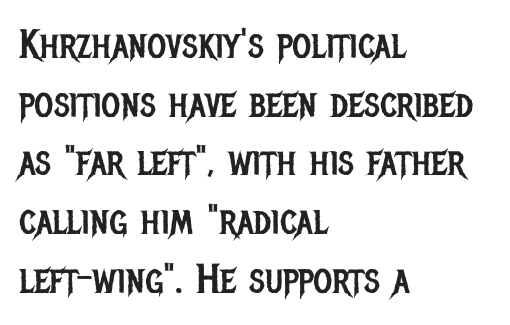
Q: Is the text bold? A: No.
Q: Is the text italic (slanted)? A: No, it is upright.
Q: Is the typeface a serif or a sans-serif typeface? A: Sans-serif.
Q: Is the text underlined? A: No.
Q: How is the paragraph aligned? A: Left-aligned.
Q: Is the spacing between letters normal or unusually wide? A: Normal.
Q: Is the spacing between lines tight, normal or loose? A: Normal.
Q: Width (condensed, normal, or wide)? A: Condensed.
Q: Stroke contrast? A: Low.
Q: x-height? A: Large.
Q: Monospaced? A: No.
